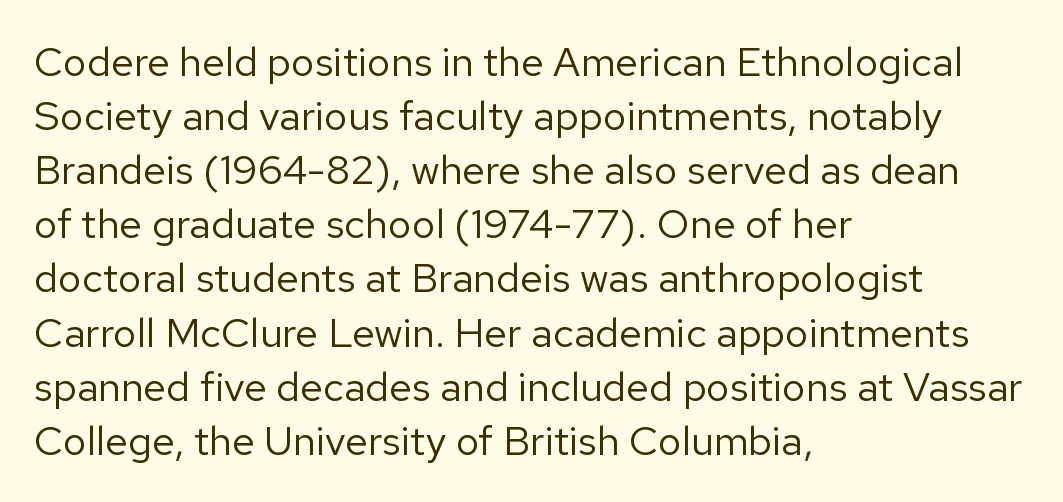
The image shows 41 px regular-weight sans-serif type, upright; set left-aligned, normal line spacing (1.32x), normal letter spacing, not underlined; low stroke contrast and a medium x-height.
